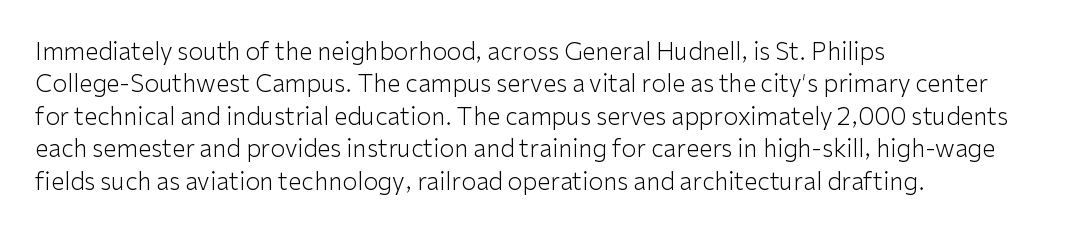
{"italic": "no", "bold": "no", "underline": "no", "align": "left", "line_spacing": "normal", "line_spacing_ratio": 1.35, "letter_spacing": "normal", "letter_spacing_em": 0.0, "glyph_px": 24}
